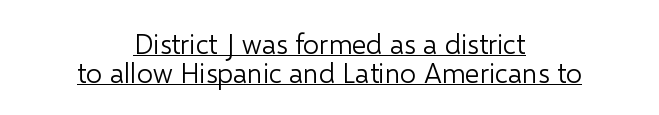
Looks like regular typesetting: each glyph gets only the width it needs. It's the straight-up-and-down kind of type. Honestly, the letter spacing is just normal — you wouldn't notice it. Stem width sits at or under what a default text font uses.
